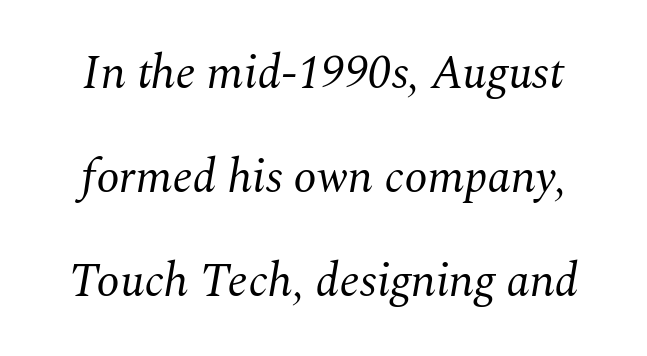
To sum up the face: it has serifs. Compared with ordinary roman type, these characters are visibly tilted. Unbolded letterforms with no extra heft. The passage shown stacks its lines with a broad gap.
